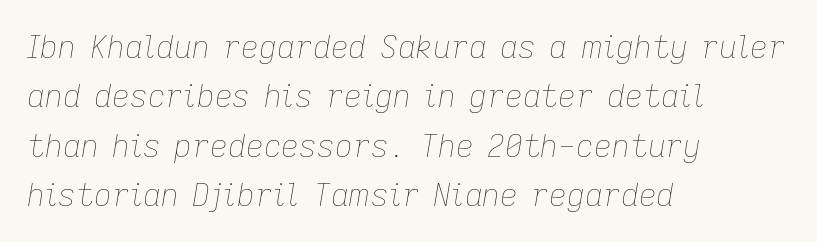
The image shows 31 px thin type, italic (leaning right); set left-aligned, normal line spacing (1.59x), normal letter spacing, not underlined; low stroke contrast and a medium x-height.
